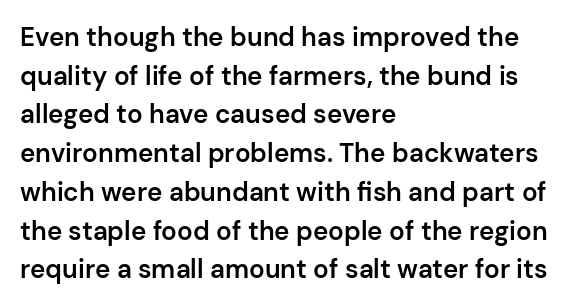
The image shows 26 px text type, upright; set left-aligned, normal line spacing (1.49x), normal letter spacing, not underlined.
